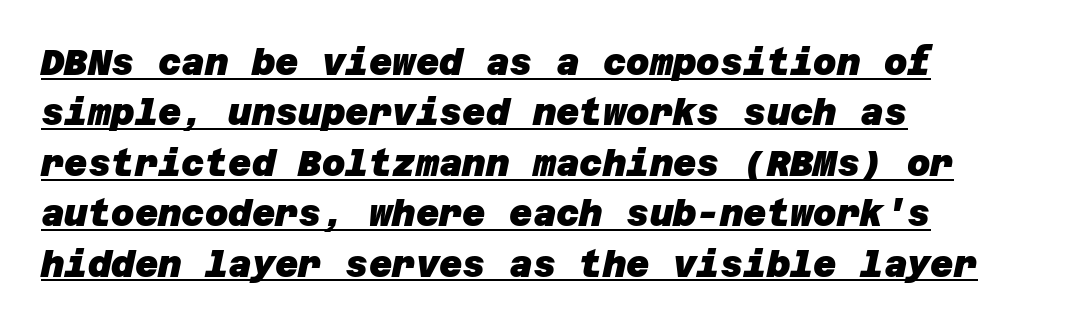
{"serif": "no", "bold": "yes", "weight": "heavy", "width": "normal", "stroke_contrast": "low", "x_height": "large", "underline": "yes", "align": "left", "line_spacing": "normal", "line_spacing_ratio": 1.4, "letter_spacing": "normal", "letter_spacing_em": 0.0, "glyph_px": 36}
